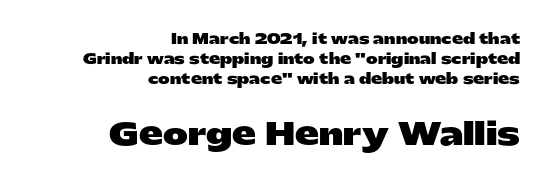
The image shows 30 px heavy, wide sans-serif type, upright; set right-aligned, normal line spacing (1.43x), normal letter spacing, not underlined; the second (bottom) block is 2.14x larger; low stroke contrast and a medium x-height.
